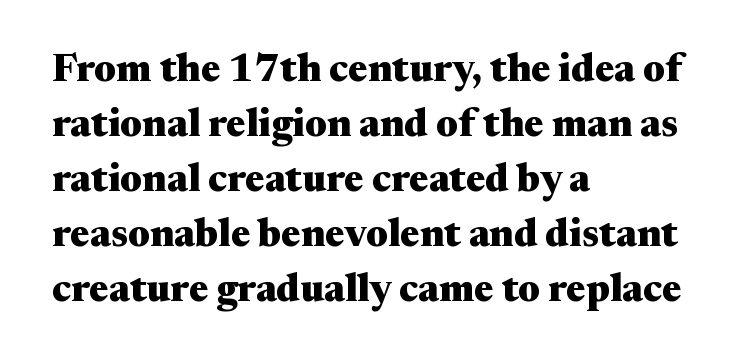
{"serif": "yes", "italic": "no", "bold": "yes", "weight": "heavy", "width": "wide", "stroke_contrast": "medium", "x_height": "medium", "monospaced": "no", "underline": "no", "align": "left", "line_spacing": "normal", "line_spacing_ratio": 1.41, "letter_spacing": "normal", "letter_spacing_em": 0.0, "glyph_px": 39}
